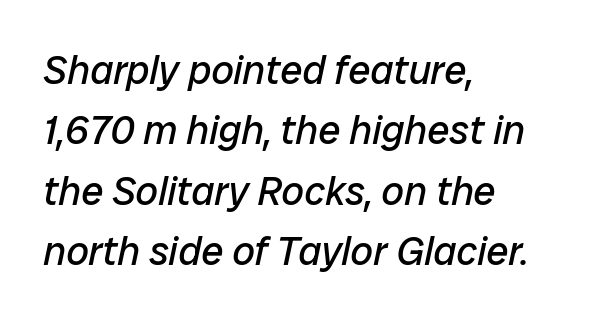
Q: Is the text bold? A: No.
Q: Is the text italic (slanted)? A: Yes, it leans right by about 12 degrees.
Q: Is the text underlined? A: No.
Q: How is the paragraph aligned? A: Left-aligned.
Q: Is the spacing between letters normal or unusually wide? A: Normal.
Q: Is the spacing between lines tight, normal or loose? A: Normal.
Q: Width (condensed, normal, or wide)? A: Normal.
Q: Stroke contrast? A: Low.
Q: x-height? A: Medium.
Q: Monospaced? A: No.
